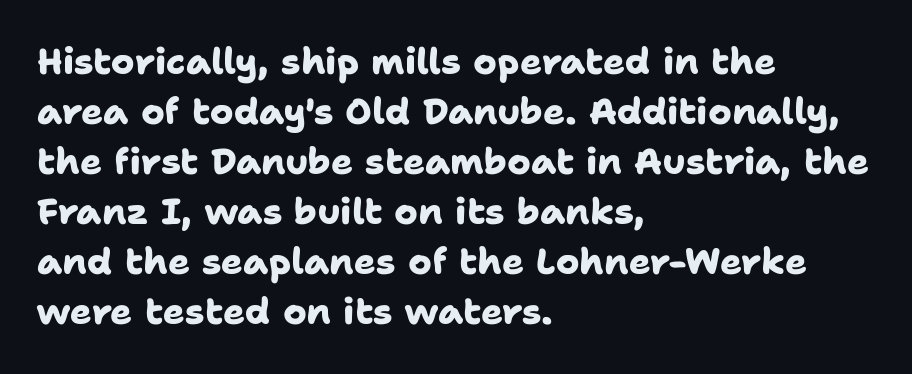
Do the characters align in a grid? No, the font is proportional. The typeface chosen for these lines omits serifs. Look at the stroke-to-counter ratio: heavy, a bold. Compared with typical paragraphs, the rows here are spaced about the same. The strip under each line holds only bare page. This sample uses plain, unmodified letter spacing.
